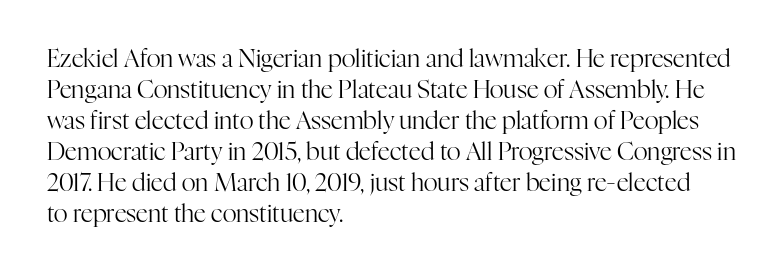
The image shows 24 px text type, upright; set left-aligned, normal line spacing (1.29x), normal letter spacing, not underlined.
